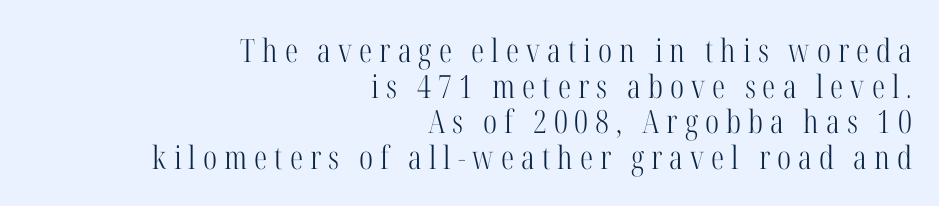
Examine the stroke ends and you'll spot serifs. The tracking reads as deliberately expanded to a designer's eye. The ragged edge is on the left, which tells us the setting is flush right. You can tell it's not italic because the verticals are truly vertical. Stem width sits at or under what a default text font uses.
